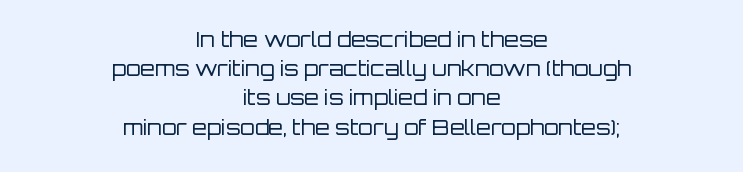
{"italic": "no", "bold": "no", "underline": "no", "align": "center", "line_spacing": "normal", "line_spacing_ratio": 1.39, "letter_spacing": "normal", "letter_spacing_em": 0.0, "glyph_px": 21}
